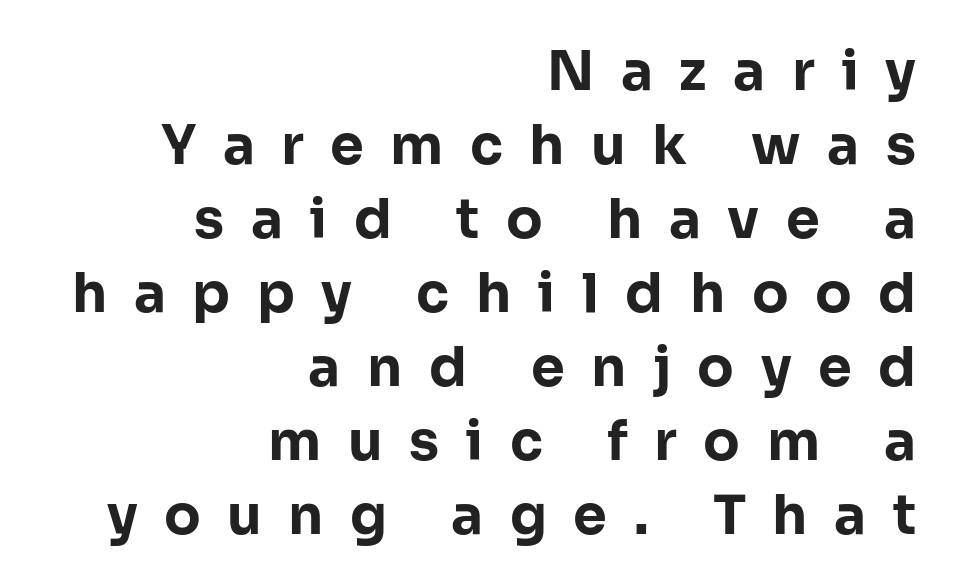
Only glyphs here, with clear space below each row. This is heavy type, rendered in bold. Here the designer chose a conventional face with non-uniform glyph widths. Students, note that the glyphs here are deliberately spaced far apart.
